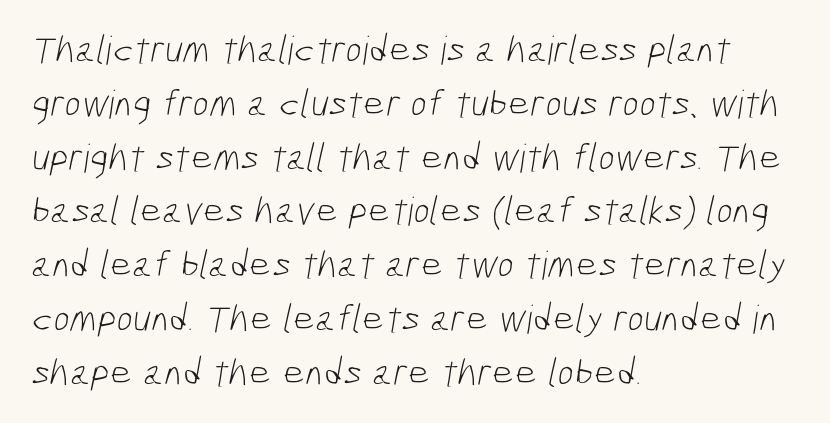
Q: Is the text bold? A: No.
Q: Is the typeface a serif or a sans-serif typeface? A: Sans-serif.
Q: Is the text underlined? A: No.
Q: How is the paragraph aligned? A: Left-aligned.
Q: Is the spacing between letters normal or unusually wide? A: Normal.
Q: Is the spacing between lines tight, normal or loose? A: Normal.
Q: Width (condensed, normal, or wide)? A: Condensed.
Q: Stroke contrast? A: Low.
Q: x-height? A: Medium.
Q: Monospaced? A: No.
